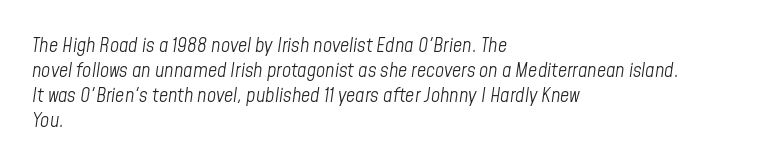
{"italic": "yes", "lean": "right", "slant_degrees": 8, "bold": "no", "underline": "no", "align": "left", "line_spacing": "normal", "line_spacing_ratio": 1.25, "letter_spacing": "normal", "letter_spacing_em": 0.0, "glyph_px": 20}
